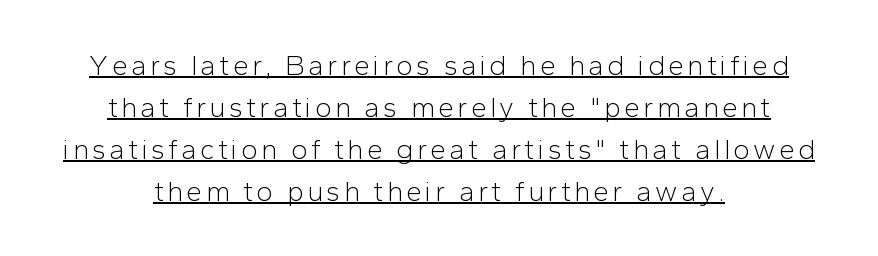
Q: Is the text bold? A: No.
Q: Is the text italic (slanted)? A: No, it is upright.
Q: Is the typeface a serif or a sans-serif typeface? A: Sans-serif.
Q: Is the text underlined? A: Yes.
Q: How is the paragraph aligned? A: Centered.
Q: Is the spacing between lines tight, normal or loose? A: Normal.
Q: Width (condensed, normal, or wide)? A: Normal.
Q: Stroke contrast? A: Low.
Q: x-height? A: Medium.
Q: Monospaced? A: No.
